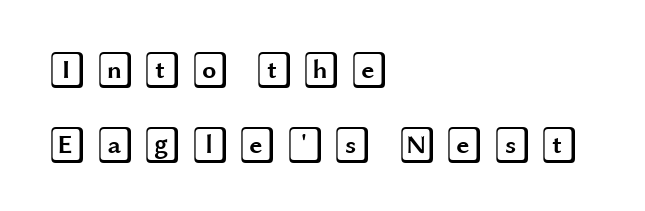
{"italic": "no", "width": "wide", "x_height": "large", "underline": "no", "align": "left", "line_spacing": "loose", "line_spacing_ratio": 2.07, "letter_spacing": "wide", "letter_spacing_em": 0.22, "glyph_px": 36}
